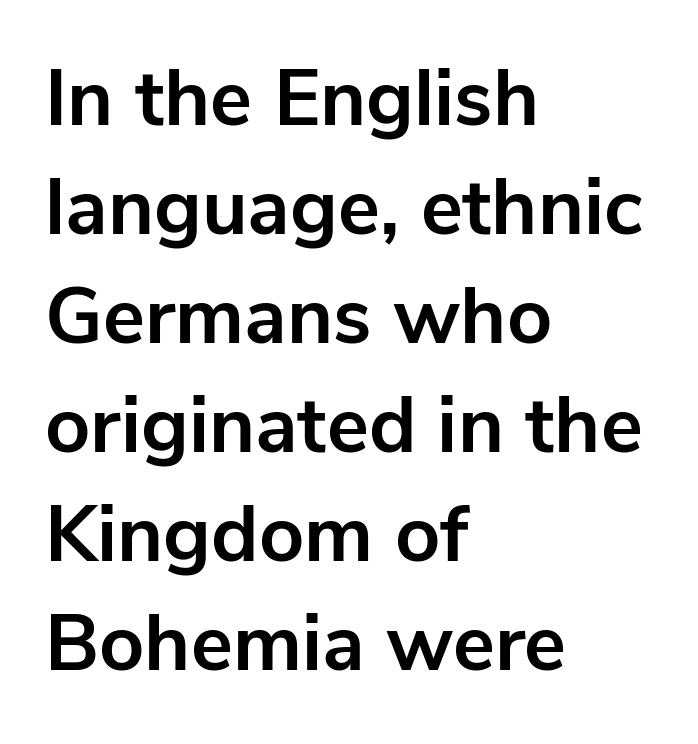
Q: Is the text bold? A: Yes.
Q: Is the text italic (slanted)? A: No, it is upright.
Q: Is the typeface a serif or a sans-serif typeface? A: Sans-serif.
Q: Is the text underlined? A: No.
Q: How is the paragraph aligned? A: Left-aligned.
Q: Is the spacing between letters normal or unusually wide? A: Normal.
Q: Is the spacing between lines tight, normal or loose? A: Normal.
Q: Width (condensed, normal, or wide)? A: Normal.
Q: Stroke contrast? A: Low.
Q: x-height? A: Medium.
Q: Monospaced? A: No.
